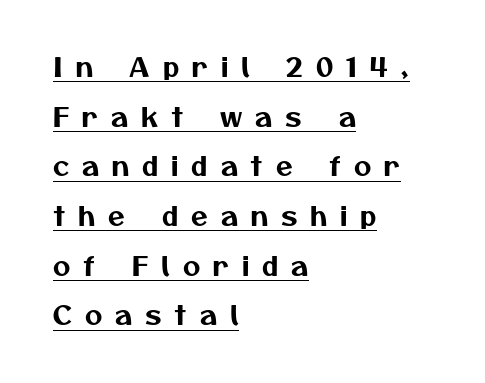
Q: Is the text underlined? A: Yes.
Q: How is the paragraph aligned? A: Left-aligned.
Q: Is the spacing between letters normal or unusually wide? A: Unusually wide.
